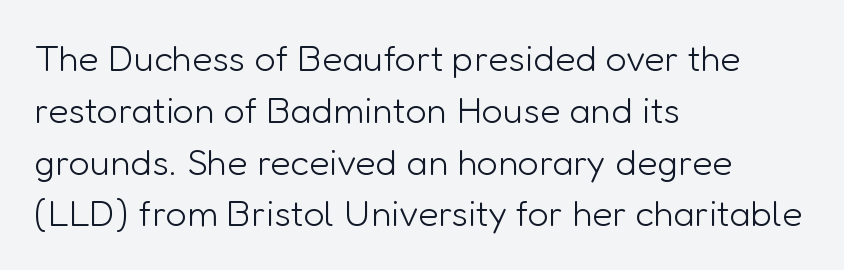
{"serif": "no", "italic": "no", "bold": "no", "weight": "light", "width": "normal", "stroke_contrast": "low", "x_height": "medium", "monospaced": "no", "underline": "no", "align": "left", "line_spacing": "normal", "line_spacing_ratio": 1.4, "letter_spacing": "normal", "letter_spacing_em": 0.0, "glyph_px": 37}
